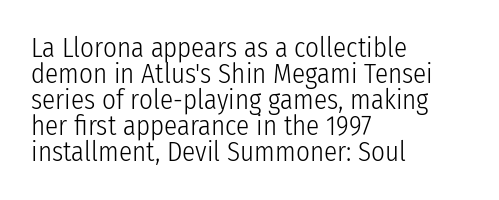
Q: Is the text bold? A: No.
Q: Is the text italic (slanted)? A: No, it is upright.
Q: Is the text underlined? A: No.
Q: How is the paragraph aligned? A: Left-aligned.
Q: Is the spacing between letters normal or unusually wide? A: Normal.
Q: Is the spacing between lines tight, normal or loose? A: Tight.
